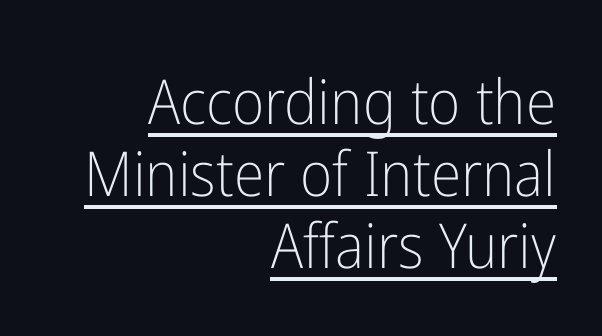
The image shows 62 px light, condensed sans-serif type, upright; set right-aligned, line spacing 1.16x, normal letter spacing, underlined; low stroke contrast and a medium x-height.
